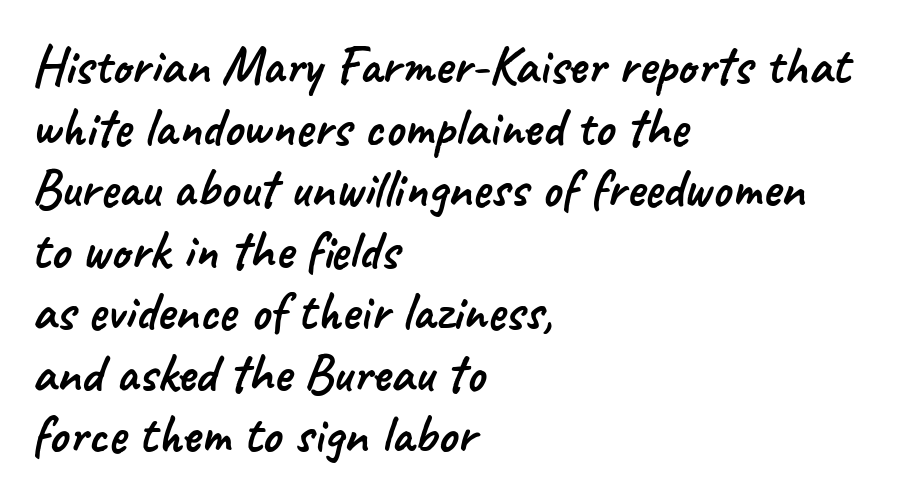
Q: Is the typeface a serif or a sans-serif typeface? A: Sans-serif.
Q: Is the text underlined? A: No.
Q: How is the paragraph aligned? A: Left-aligned.
Q: Is the spacing between letters normal or unusually wide? A: Normal.
Q: Is the spacing between lines tight, normal or loose? A: Tight.
Q: Width (condensed, normal, or wide)? A: Normal.
Q: Stroke contrast? A: Low.
Q: x-height? A: Small.
Q: Monospaced? A: No.
